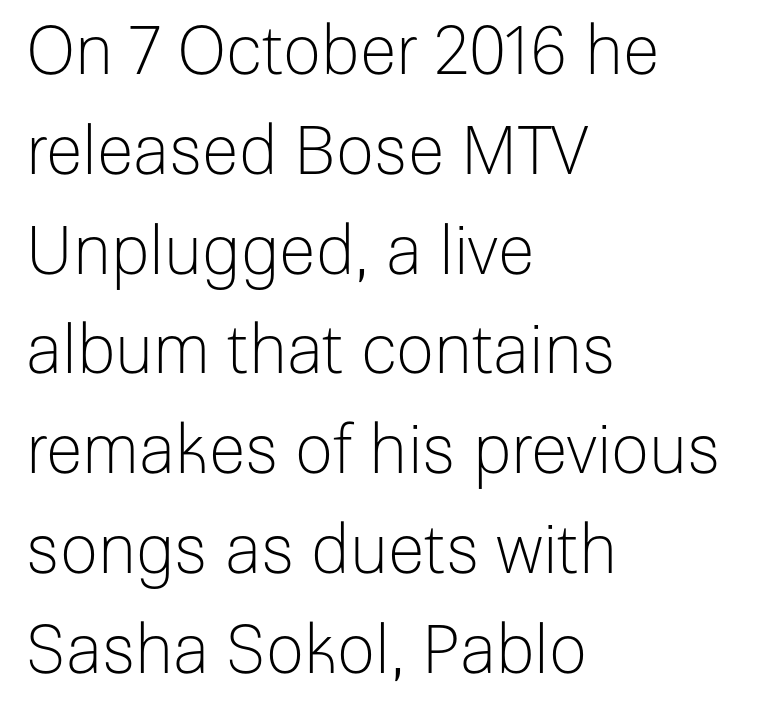
{"serif": "no", "italic": "no", "bold": "no", "weight": "light", "width": "normal", "stroke_contrast": "low", "x_height": "medium", "monospaced": "no", "underline": "no", "align": "left", "line_spacing": "normal", "line_spacing_ratio": 1.49, "letter_spacing": "normal", "letter_spacing_em": 0.0, "glyph_px": 67}
